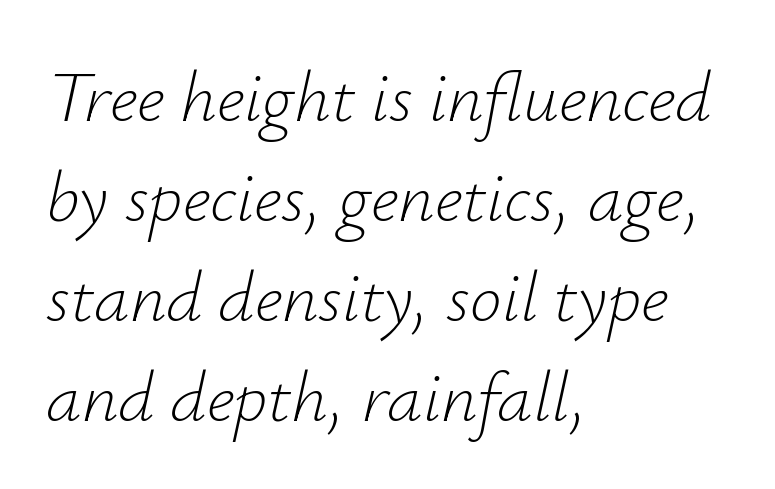
{"italic": "yes", "lean": "right", "slant_degrees": 12, "bold": "no", "weight": "light", "width": "normal", "stroke_contrast": "low", "x_height": "small", "monospaced": "no", "underline": "no", "align": "left", "line_spacing": "normal", "line_spacing_ratio": 1.41, "letter_spacing": "normal", "letter_spacing_em": 0.0, "glyph_px": 71}
